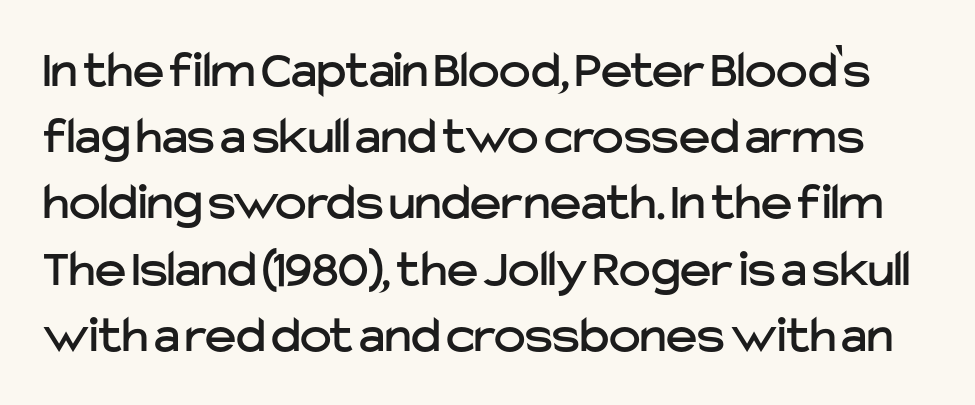
The image shows 53 px sans-serif type, upright; set normal line spacing (1.25x), normal letter spacing, not underlined; low stroke contrast and a medium x-height.
